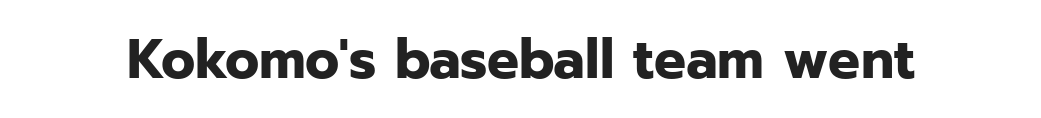
Q: Is the text bold? A: Yes.
Q: Is the text italic (slanted)? A: No, it is upright.
Q: Is the typeface a serif or a sans-serif typeface? A: Sans-serif.
Q: Is the text underlined? A: No.
Q: Is the spacing between letters normal or unusually wide? A: Normal.
Q: Width (condensed, normal, or wide)? A: Normal.
Q: Stroke contrast? A: Low.
Q: x-height? A: Medium.
Q: Monospaced? A: No.
